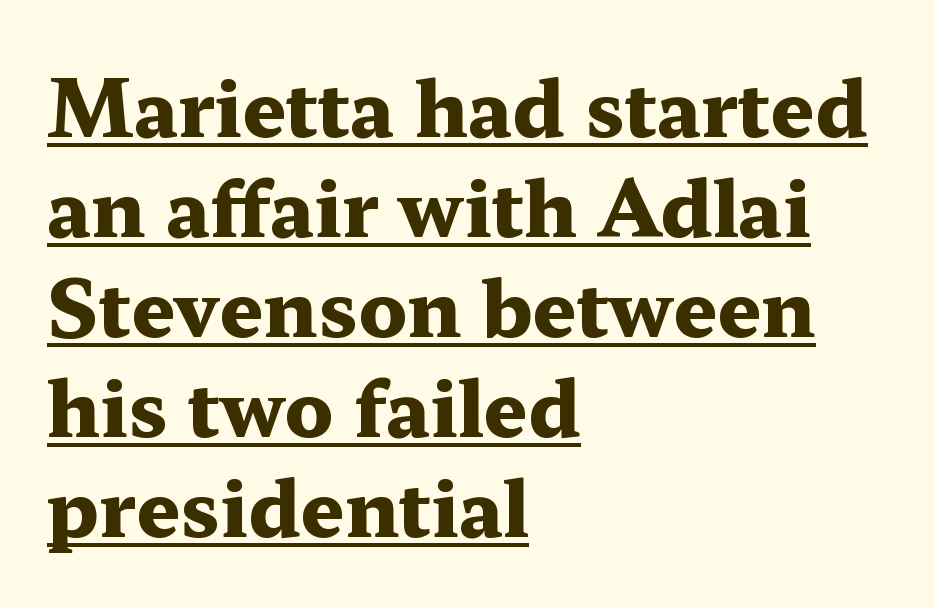
Vertically, the passage feels balanced, rows spaced as you'd expect. Here the designer chose a conventional face with non-uniform glyph widths. Casual observation: everything's shoved over to the left. The passage shown has conventional tracking throughout. A dark, heavy texture on the line: the type is bold.
